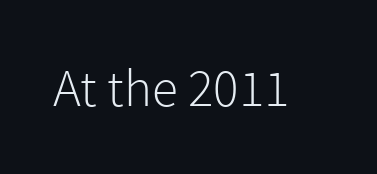
The image shows 53 px light sans-serif type, upright; set normal letter spacing, not underlined; a medium x-height.
